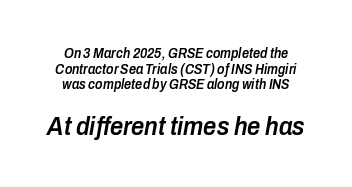
Very little white space separates one row of letters from the next. Stroke thickness is moderately raised; the sample reads as semibold. An italicized treatment has been applied to the whole sample. Spacing between characters is what you'd get straight out of the box.
